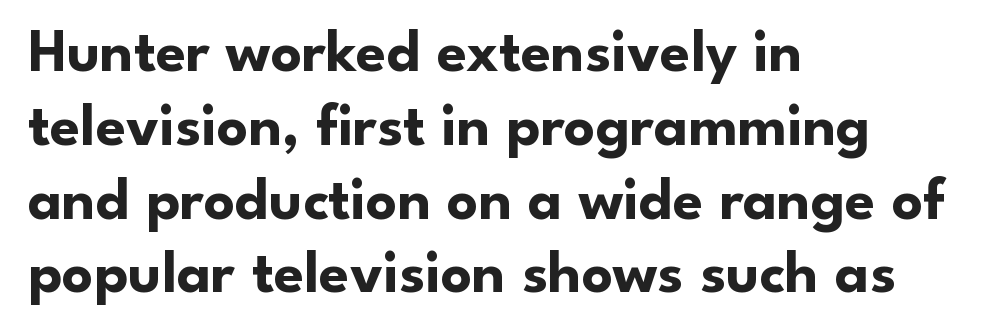
{"serif": "no", "italic": "no", "bold": "yes", "weight": "bold", "width": "normal", "stroke_contrast": "low", "x_height": "small", "monospaced": "no", "underline": "no", "align": "left", "line_spacing_ratio": 1.21, "letter_spacing": "normal", "letter_spacing_em": 0.0, "glyph_px": 61}
